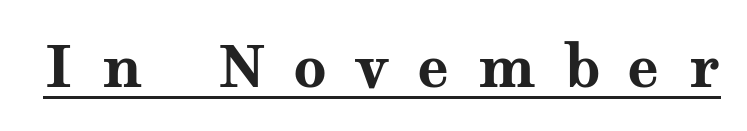
{"serif": "yes", "italic": "no", "bold": "yes", "weight": "bold", "width": "wide", "stroke_contrast": "medium", "x_height": "medium", "monospaced": "no", "underline": "yes", "letter_spacing": "wide", "letter_spacing_em": 0.49, "glyph_px": 58}
